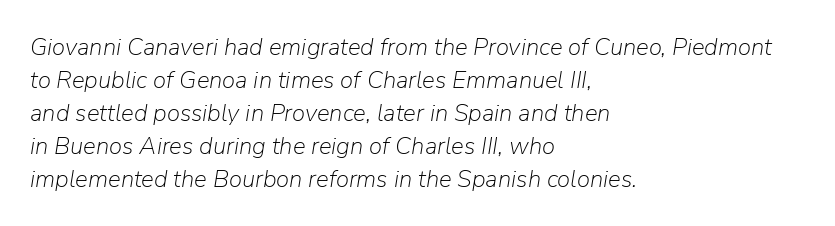
The letters are slanted; this is an italic face. The face looks like a standard text weight, possibly lighter. Spacing between characters is what you'd get straight out of the box. Leading: standard. Left-aligned paragraph, ragged on the right. The space beneath each line is pristine and unruled.
